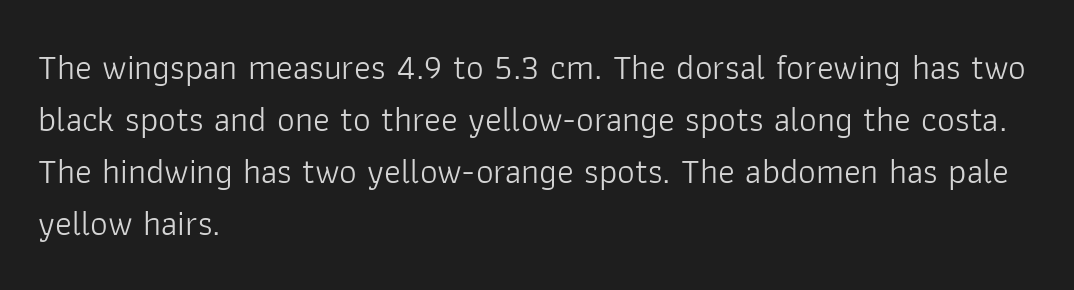
Q: Is the text bold? A: No.
Q: Is the text italic (slanted)? A: No, it is upright.
Q: Is the typeface a serif or a sans-serif typeface? A: Sans-serif.
Q: Is the text underlined? A: No.
Q: How is the paragraph aligned? A: Left-aligned.
Q: Is the spacing between letters normal or unusually wide? A: Normal.
Q: Is the spacing between lines tight, normal or loose? A: Normal.
Q: Width (condensed, normal, or wide)? A: Normal.
Q: Stroke contrast? A: Low.
Q: x-height? A: Medium.
Q: Monospaced? A: No.
